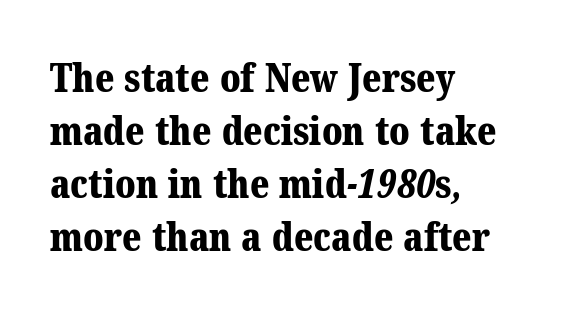
{"serif": "yes", "bold": "yes", "weight": "bold", "width": "normal", "stroke_contrast": "medium", "x_height": "medium", "monospaced": "no", "underline": "no", "align": "left", "line_spacing": "normal", "line_spacing_ratio": 1.36, "letter_spacing": "normal", "letter_spacing_em": 0.0, "glyph_px": 39}
